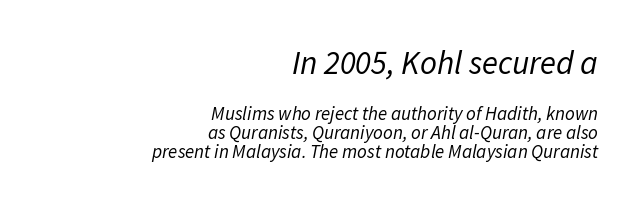
Q: Is the text bold? A: No.
Q: Is the text italic (slanted)? A: Yes, it leans right by about 11 degrees.
Q: Is the text underlined? A: No.
Q: How is the paragraph aligned? A: Right-aligned.
Q: Is the spacing between letters normal or unusually wide? A: Normal.
Q: Is the spacing between lines tight, normal or loose? A: Tight.
Q: Which block of text is set in a larger size, the first (top) or the second (bottom)? A: The first (top) one.
Q: Width (condensed, normal, or wide)? A: Normal.
Q: Stroke contrast? A: Low.
Q: x-height? A: Medium.
Q: Monospaced? A: No.
